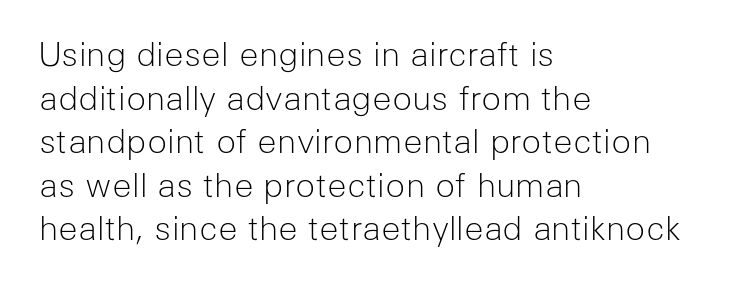
Beneath every word, the page is bare. Successive baselines arrive at the customary interval. Think of a printed novel: that variable character pitch is what you see here. Line beginnings align vertically; line endings do not. A sans-serif font was chosen for this passage. No italicization has been applied; the sample stays upright.
